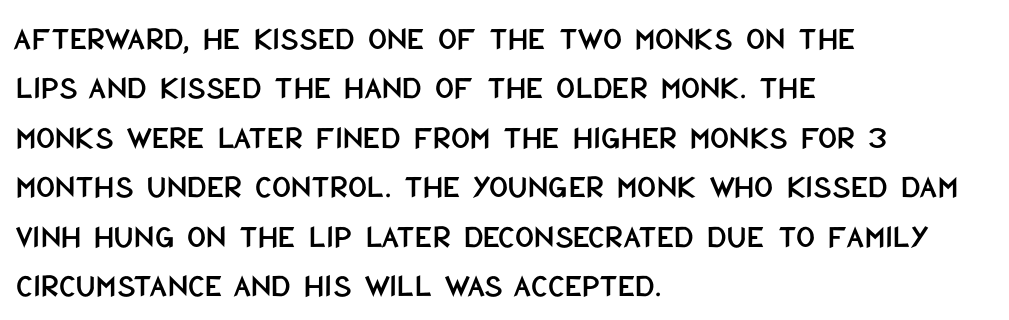
Q: Is the text italic (slanted)? A: No, it is upright.
Q: Is the typeface a serif or a sans-serif typeface? A: Sans-serif.
Q: Is the text underlined? A: No.
Q: How is the paragraph aligned? A: Left-aligned.
Q: Is the spacing between letters normal or unusually wide? A: Normal.
Q: Is the spacing between lines tight, normal or loose? A: Normal.
Q: Width (condensed, normal, or wide)? A: Condensed.
Q: Stroke contrast? A: Low.
Q: x-height? A: Large.
Q: Monospaced? A: No.
